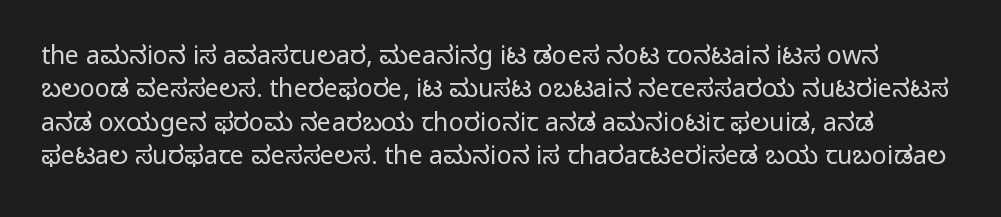
Q: Is the text bold? A: No.
Q: Is the text italic (slanted)? A: No, it is upright.
Q: Is the text underlined? A: No.
Q: Is the spacing between letters normal or unusually wide? A: Normal.
Q: Is the spacing between lines tight, normal or loose? A: Normal.
